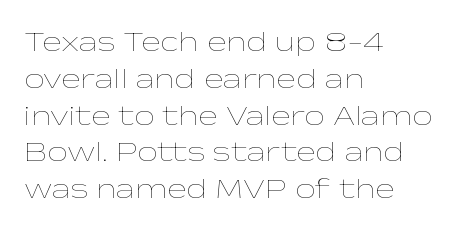
Q: Is the text bold? A: No.
Q: Is the text italic (slanted)? A: No, it is upright.
Q: Is the text underlined? A: No.
Q: How is the paragraph aligned? A: Left-aligned.
Q: Is the spacing between letters normal or unusually wide? A: Normal.
Q: Is the spacing between lines tight, normal or loose? A: Normal.
Q: Width (condensed, normal, or wide)? A: Wide.
Q: Stroke contrast? A: Low.
Q: x-height? A: Medium.
Q: Monospaced? A: No.
